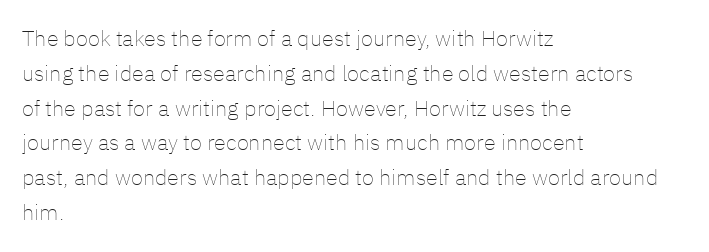
Q: Is the text bold? A: No.
Q: Is the text italic (slanted)? A: No, it is upright.
Q: Is the text underlined? A: No.
Q: How is the paragraph aligned? A: Left-aligned.
Q: Is the spacing between letters normal or unusually wide? A: Normal.
Q: Is the spacing between lines tight, normal or loose? A: Normal.
